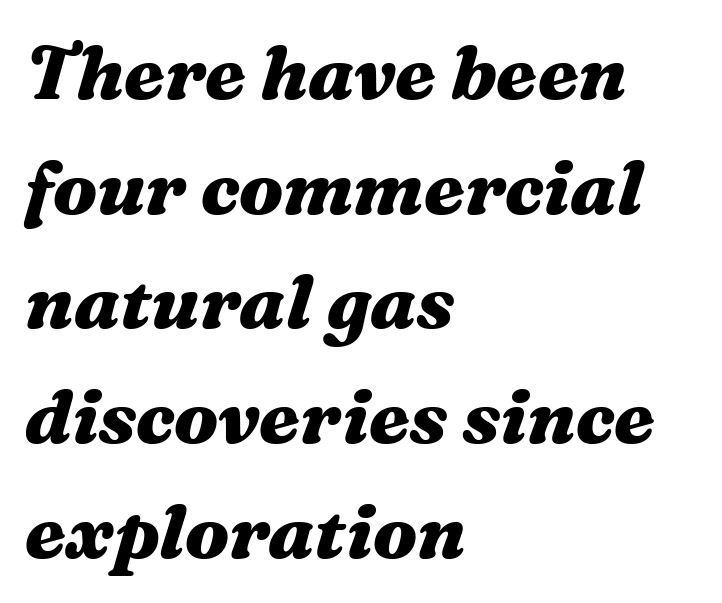
The image shows 75 px heavy, wide type, italic (leaning right); set left-aligned, normal line spacing (1.53x), normal letter spacing, not underlined; medium stroke contrast and a medium x-height.
